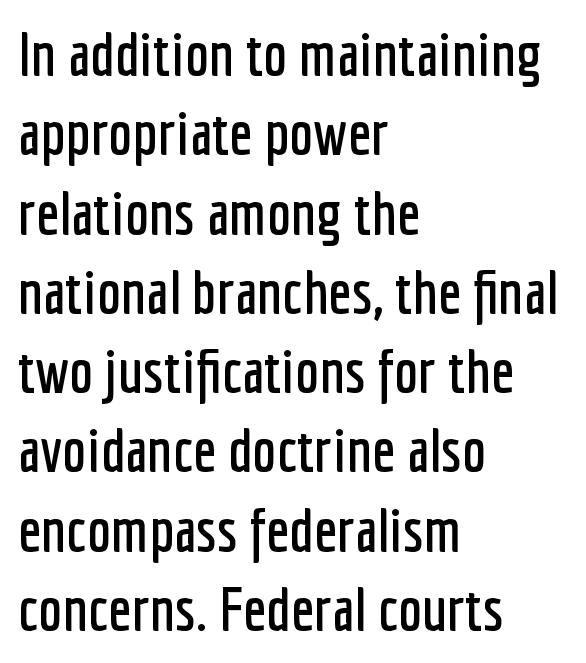
Q: Is the text italic (slanted)? A: No, it is upright.
Q: Is the typeface a serif or a sans-serif typeface? A: Sans-serif.
Q: Is the text underlined? A: No.
Q: How is the paragraph aligned? A: Left-aligned.
Q: Is the spacing between letters normal or unusually wide? A: Normal.
Q: Is the spacing between lines tight, normal or loose? A: Normal.
Q: Width (condensed, normal, or wide)? A: Condensed.
Q: Stroke contrast? A: Low.
Q: x-height? A: Medium.
Q: Monospaced? A: No.
